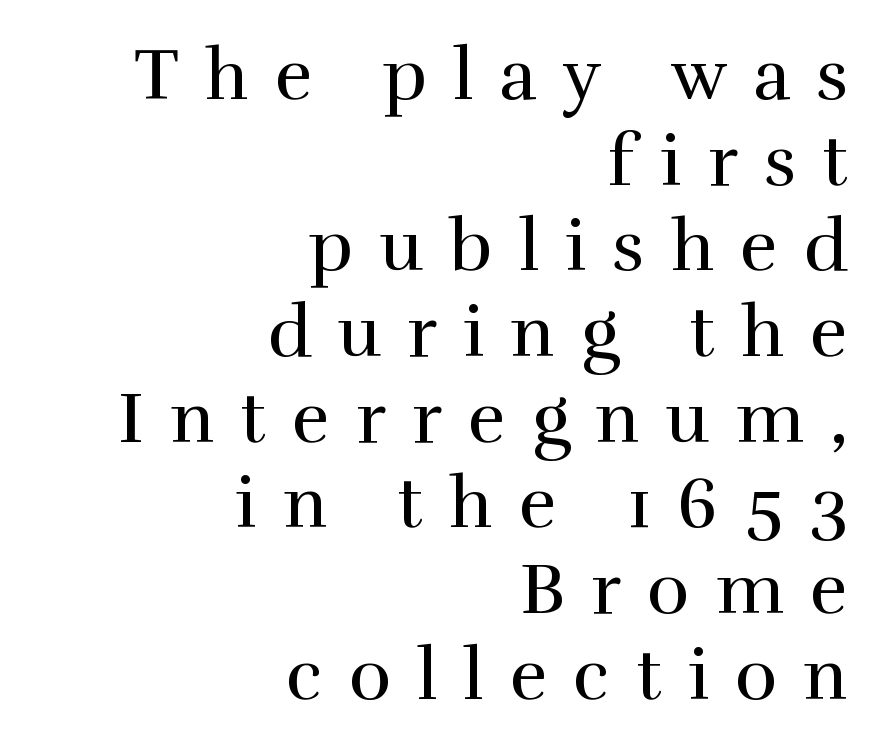
{"serif": "yes", "italic": "no", "bold": "no", "weight": "regular", "width": "normal", "stroke_contrast": "high", "x_height": "medium", "monospaced": "no", "underline": "no", "align": "right", "line_spacing_ratio": 1.19, "letter_spacing": "wide", "letter_spacing_em": 0.36, "glyph_px": 72}
